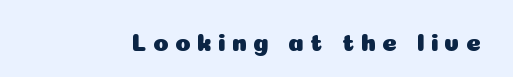
{"italic": "no", "underline": "no", "letter_spacing": "wide", "letter_spacing_em": 0.25, "glyph_px": 25}
